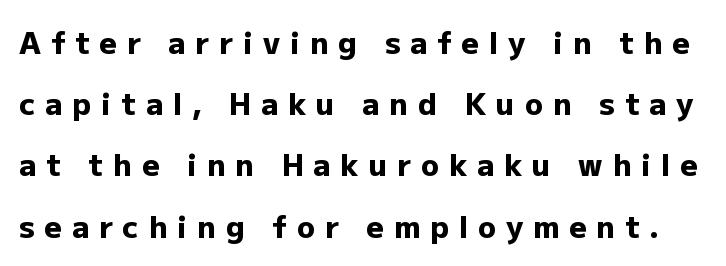
{"serif": "no", "italic": "no", "bold": "yes", "weight": "heavy", "width": "normal", "stroke_contrast": "low", "x_height": "medium", "monospaced": "no", "underline": "no", "line_spacing": "loose", "line_spacing_ratio": 2.04, "letter_spacing": "wide", "letter_spacing_em": 0.33, "glyph_px": 30}
